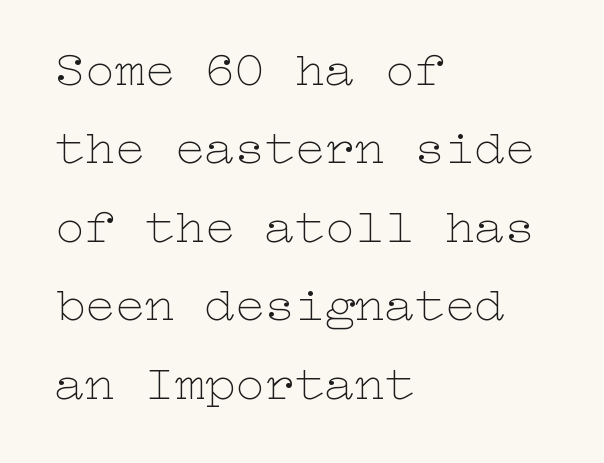
Q: Is the text bold? A: No.
Q: Is the text italic (slanted)? A: No, it is upright.
Q: Is the text underlined? A: No.
Q: How is the paragraph aligned? A: Left-aligned.
Q: Is the spacing between letters normal or unusually wide? A: Normal.
Q: Is the spacing between lines tight, normal or loose? A: Normal.
Q: Width (condensed, normal, or wide)? A: Wide.
Q: Stroke contrast? A: Low.
Q: x-height? A: Medium.
